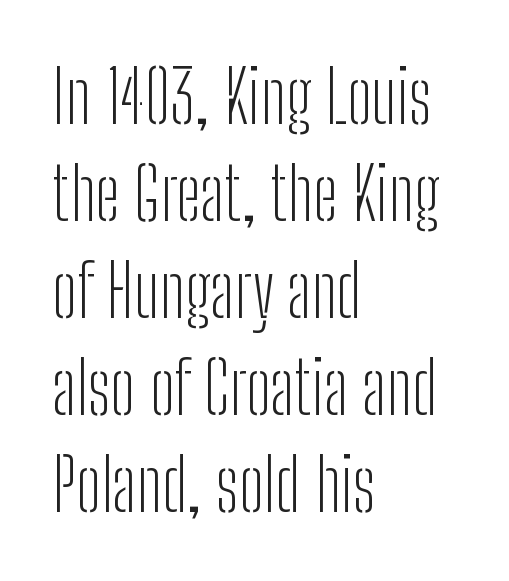
Bold? No — there's no thickening of the strokes. A typesetter would call this proportional, since set widths differ per character. This rendering leaves character spacing at its baseline value. The space between consecutive lines is moderate. Each row of text sits above clean, open space.
